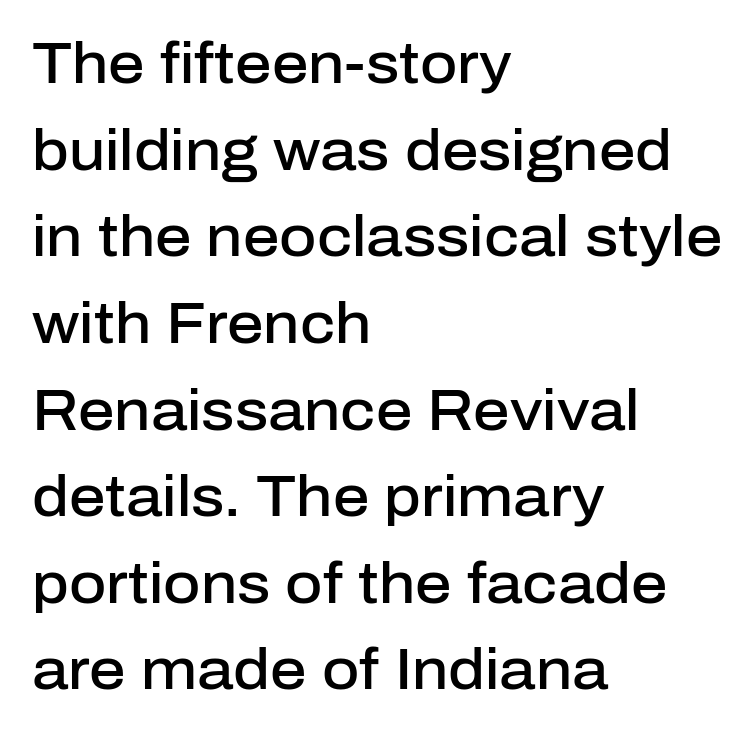
The image shows 57 px semibold sans-serif type, upright; set left-aligned, normal line spacing (1.52x), normal letter spacing, not underlined; low stroke contrast and a medium x-height.
